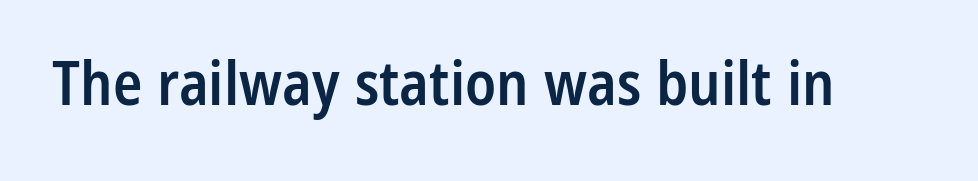
{"serif": "no", "italic": "no", "bold": "semi", "weight": "semibold", "width": "condensed", "stroke_contrast": "low", "x_height": "medium", "monospaced": "no", "underline": "no", "letter_spacing": "normal", "letter_spacing_em": 0.0, "glyph_px": 61}
